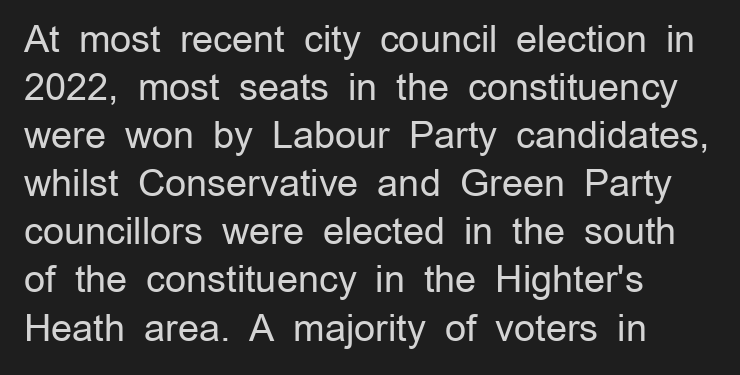
Italic: no, the glyphs are upright roman. The passage is arranged the way most books set body copy — flush left. The characters are drawn with everyday or finer stroke widths. Any mark beneath the type? The region is blank. There is no visible air inserted between adjacent glyphs. The face used here is proportionally spaced, like ordinary book or web type.
